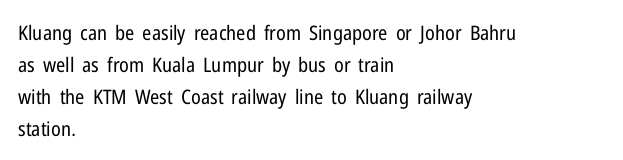
Q: Is the text bold? A: No.
Q: Is the text italic (slanted)? A: No, it is upright.
Q: Is the text underlined? A: No.
Q: How is the paragraph aligned? A: Left-aligned.
Q: Is the spacing between letters normal or unusually wide? A: Normal.
Q: Is the spacing between lines tight, normal or loose? A: Normal.
